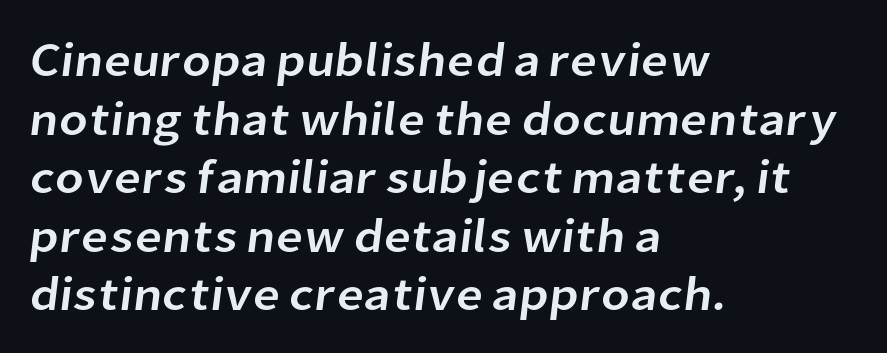
{"serif": "no", "width": "normal", "stroke_contrast": "low", "x_height": "medium", "monospaced": "no", "underline": "no", "align": "left", "line_spacing_ratio": 1.22, "letter_spacing": "normal", "letter_spacing_em": 0.0, "glyph_px": 48}
